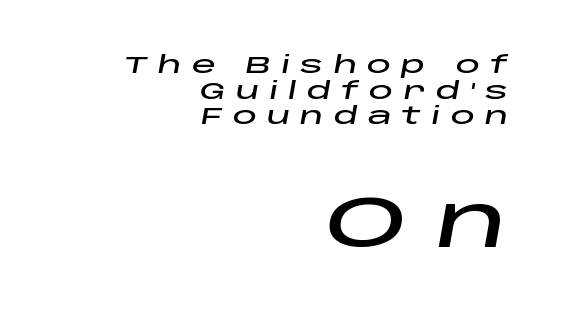
Q: Is the text italic (slanted)? A: Yes, it leans right by about 10 degrees.
Q: Is the text underlined? A: No.
Q: How is the paragraph aligned? A: Right-aligned.
Q: Is the spacing between letters normal or unusually wide? A: Unusually wide.
Q: Is the spacing between lines tight, normal or loose? A: Tight.
Q: Which block of text is set in a larger size, the first (top) or the second (bottom)? A: The second (bottom) one.
Q: Width (condensed, normal, or wide)? A: Wide.
Q: Stroke contrast? A: Low.
Q: x-height? A: Large.
Q: Monospaced? A: No.
